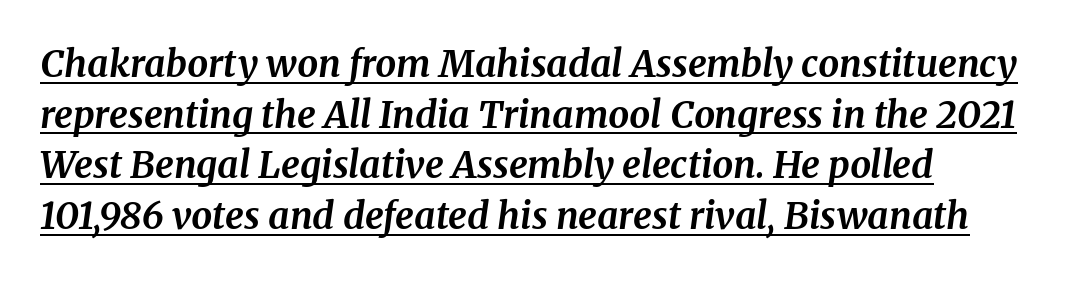
Q: Is the text bold? A: Yes.
Q: Is the text italic (slanted)? A: Yes, it leans right by about 8 degrees.
Q: Is the typeface a serif or a sans-serif typeface? A: Serif.
Q: Is the text underlined? A: Yes.
Q: How is the paragraph aligned? A: Left-aligned.
Q: Is the spacing between letters normal or unusually wide? A: Normal.
Q: Is the spacing between lines tight, normal or loose? A: Normal.
Q: Width (condensed, normal, or wide)? A: Normal.
Q: Stroke contrast? A: Medium.
Q: x-height? A: Medium.
Q: Monospaced? A: No.
